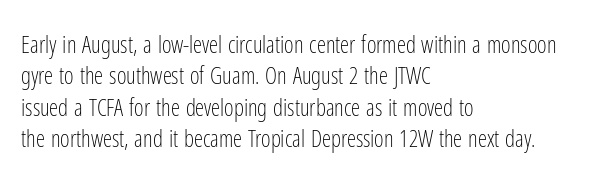
The image shows 23 px text type, upright; set left-aligned, normal line spacing (1.36x), normal letter spacing, not underlined.
